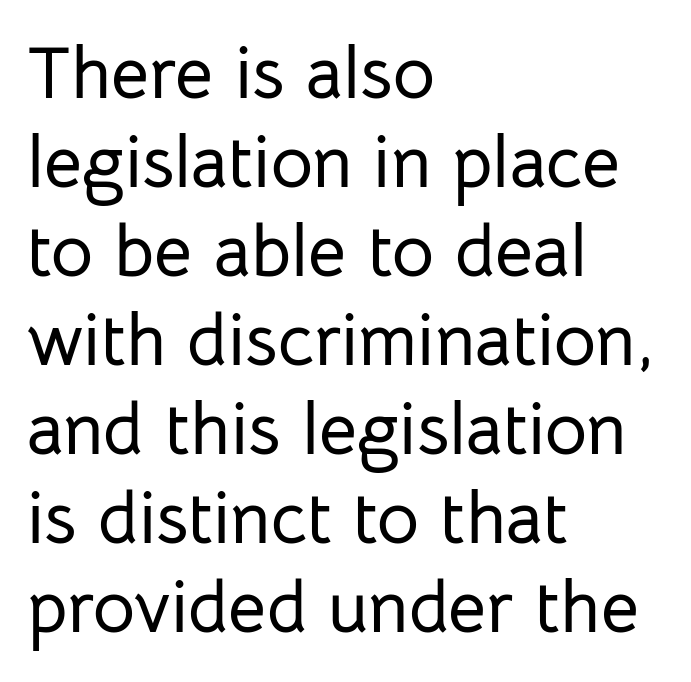
{"serif": "no", "italic": "no", "width": "normal", "stroke_contrast": "low", "x_height": "medium", "monospaced": "no", "underline": "no", "align": "left", "line_spacing_ratio": 1.22, "letter_spacing": "normal", "letter_spacing_em": 0.0, "glyph_px": 73}
